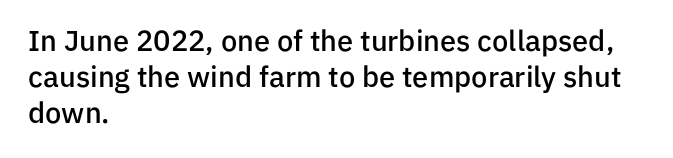
Q: Is the text bold? A: Semi-bold.
Q: Is the text italic (slanted)? A: No, it is upright.
Q: Is the typeface a serif or a sans-serif typeface? A: Sans-serif.
Q: Is the text underlined? A: No.
Q: How is the paragraph aligned? A: Left-aligned.
Q: Is the spacing between letters normal or unusually wide? A: Normal.
Q: Width (condensed, normal, or wide)? A: Normal.
Q: Stroke contrast? A: Low.
Q: x-height? A: Medium.
Q: Monospaced? A: No.
